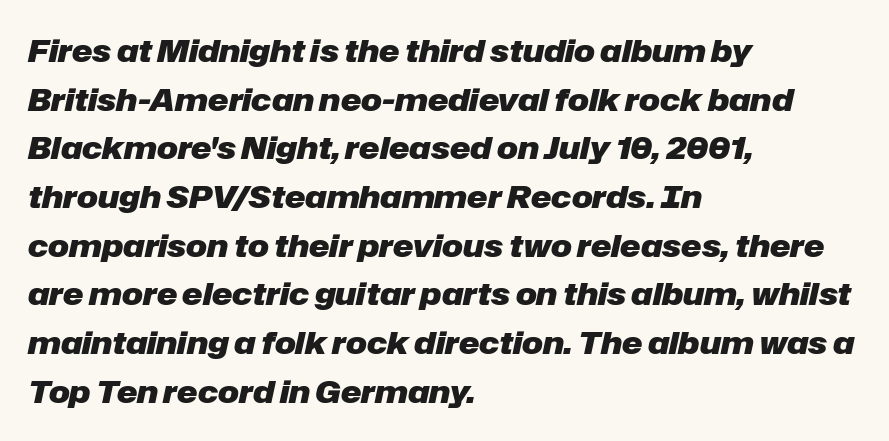
The image shows 31 px heavy type, italic (leaning right); set left-aligned, normal line spacing (1.57x), normal letter spacing, not underlined; low stroke contrast and a medium x-height.
